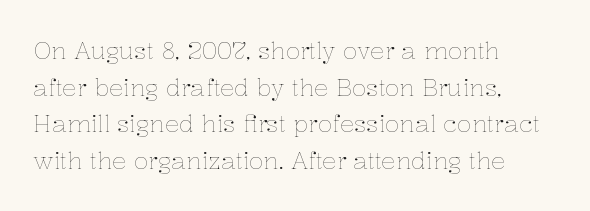
Standard letterfit; no display-style spreading of the glyphs. No chunkiness to these letters — they're not bold. This is roman type, the default non-slanted kind. Does the copy run flush right? No — it runs flush left.
